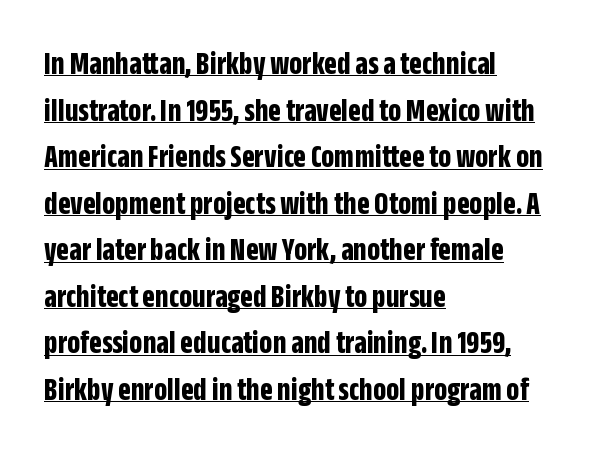
The image shows 33 px bold, condensed sans-serif type, upright; set left-aligned, normal line spacing (1.41x), normal letter spacing, underlined; low stroke contrast and a large x-height.
